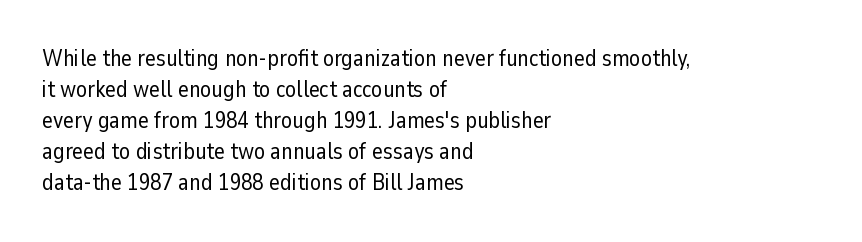
Q: Is the text bold? A: No.
Q: Is the text italic (slanted)? A: No, it is upright.
Q: Is the text underlined? A: No.
Q: How is the paragraph aligned? A: Left-aligned.
Q: Is the spacing between letters normal or unusually wide? A: Normal.
Q: Is the spacing between lines tight, normal or loose? A: Normal.
